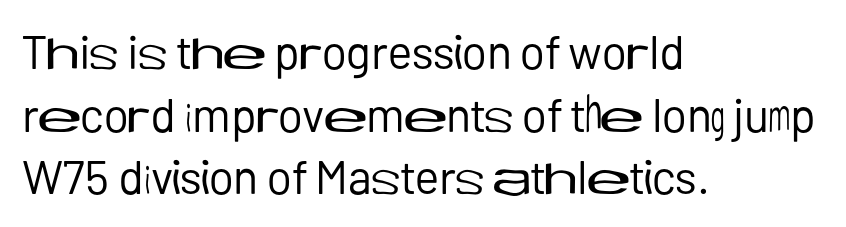
The image shows 47 px regular-weight sans-serif type, upright; set left-aligned, normal line spacing (1.33x), normal letter spacing, not underlined; low stroke contrast and a medium x-height.
